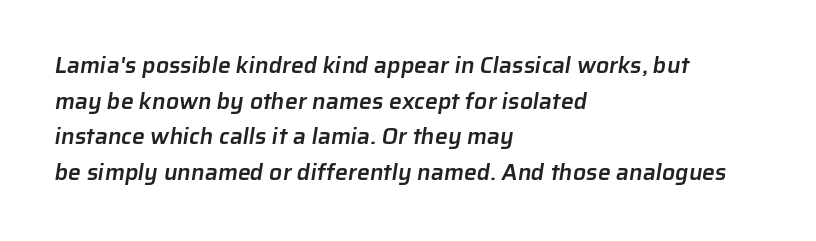
Which margin do the lines hug? The left one — the right edge is uneven. The rendering uses a moderate line-height, typical for paragraphs. Just letters on the line, the space beneath them empty. The letters sit at their default tracking, neither squeezed nor spread. Notice the strokes are somewhat thickened but not fully heavy: this is a semibold.
